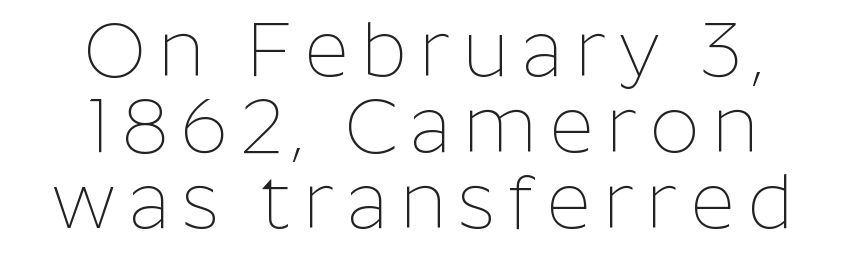
Nothing heavy about these letters — not bold at all. Horizontal bands of white between lines are thin slivers. What kind of face is this? One without serifs — a sans. The letters advance in unequal steps, a hallmark of proportional type. The compositor balanced each line on the midline.
